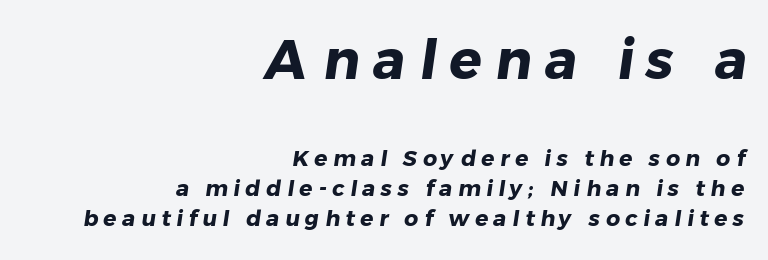
The lines sit at an ordinary, default distance from one another. Each letter keeps its own natural width here, so spacing adapts to shape. Is the block centered? No — it sits flush against the right margin. This is heavy type, rendered in bold. The letters are spread apart with noticeably loose tracking.
